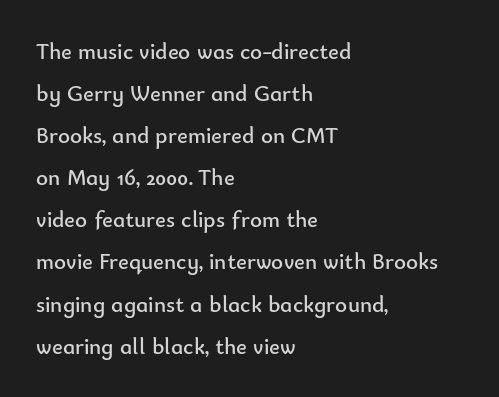
Q: Is the text bold? A: No.
Q: Is the text italic (slanted)? A: No, it is upright.
Q: Is the text underlined? A: No.
Q: How is the paragraph aligned? A: Left-aligned.
Q: Is the spacing between letters normal or unusually wide? A: Normal.
